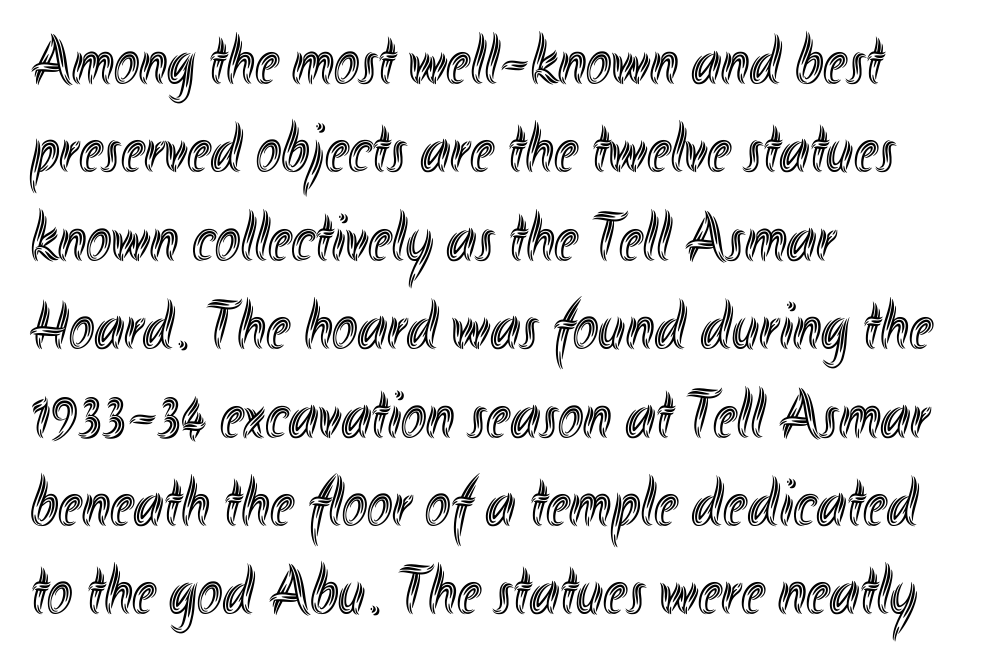
The image shows 68 px condensed type; set left-aligned, normal line spacing (1.3x), normal letter spacing, not underlined; a small x-height.
